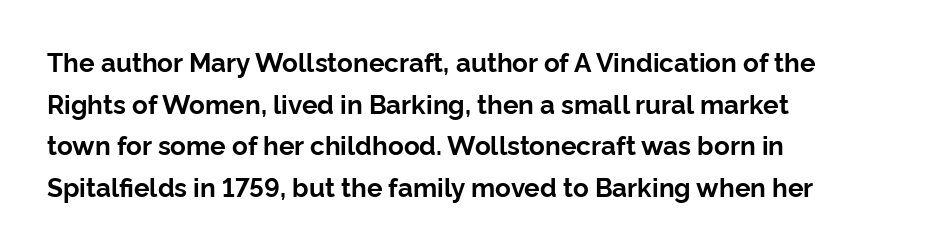
The image shows 26 px bold type, upright; set left-aligned, normal line spacing (1.6x), normal letter spacing, not underlined.
